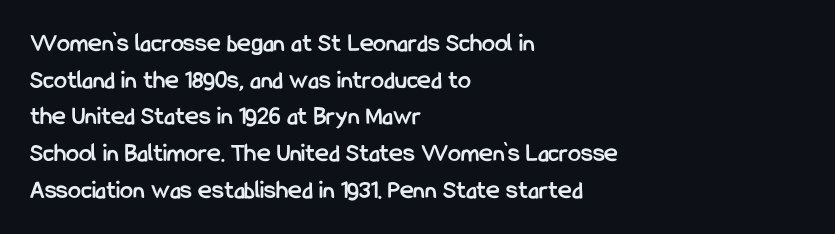
{"italic": "no", "bold": "yes", "underline": "no", "align": "left", "line_spacing": "normal", "line_spacing_ratio": 1.41, "letter_spacing": "normal", "letter_spacing_em": 0.0, "glyph_px": 26}
